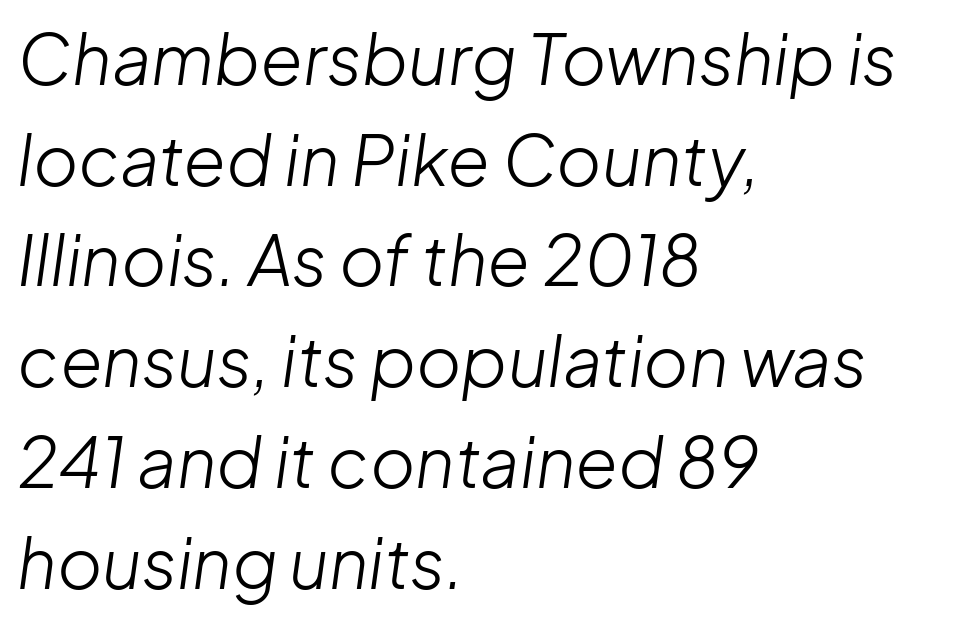
Q: Is the text bold? A: No.
Q: Is the text italic (slanted)? A: Yes, it leans right by about 8 degrees.
Q: Is the text underlined? A: No.
Q: How is the paragraph aligned? A: Left-aligned.
Q: Is the spacing between letters normal or unusually wide? A: Normal.
Q: Is the spacing between lines tight, normal or loose? A: Normal.
Q: Width (condensed, normal, or wide)? A: Normal.
Q: Stroke contrast? A: Low.
Q: x-height? A: Medium.
Q: Monospaced? A: No.
